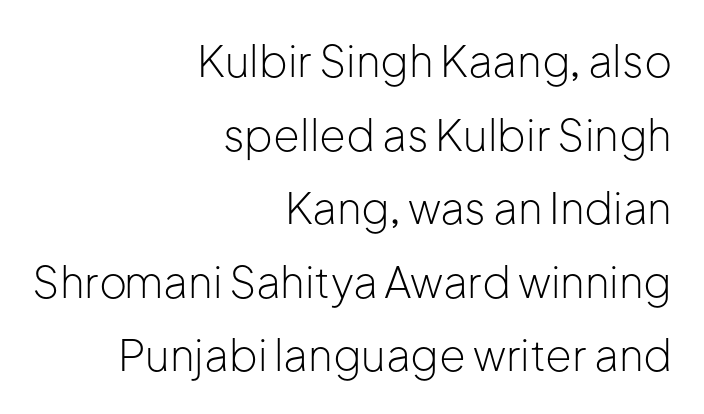
The image shows 43 px light sans-serif type, upright; set right-aligned, line spacing 1.71x, normal letter spacing, not underlined; low stroke contrast and a medium x-height.
